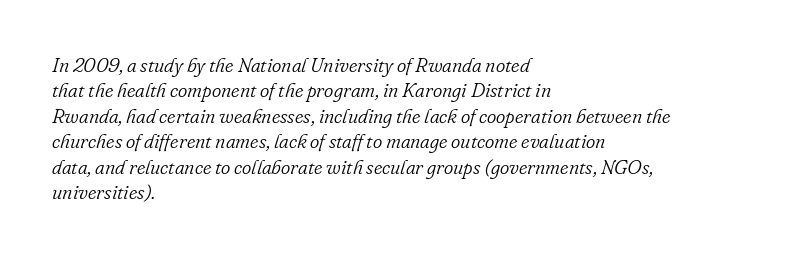
{"italic": "yes", "lean": "right", "slant_degrees": 16, "bold": "no", "underline": "no", "align": "left", "line_spacing": "normal", "line_spacing_ratio": 1.27, "letter_spacing": "normal", "letter_spacing_em": 0.0, "glyph_px": 20}
